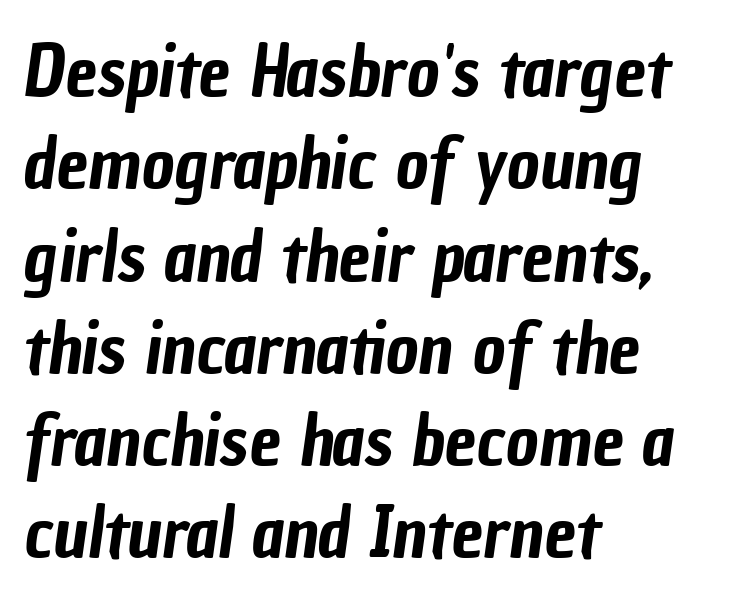
{"serif": "no", "width": "condensed", "stroke_contrast": "low", "x_height": "medium", "monospaced": "no", "underline": "no", "align": "left", "line_spacing": "normal", "line_spacing_ratio": 1.3, "letter_spacing": "normal", "letter_spacing_em": 0.0, "glyph_px": 71}
